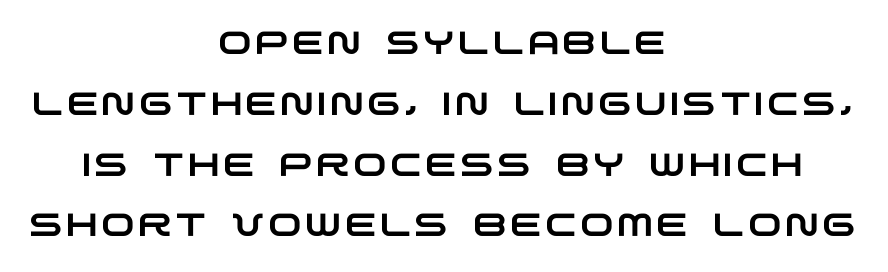
Q: Is the typeface a serif or a sans-serif typeface? A: Sans-serif.
Q: Is the text underlined? A: No.
Q: How is the paragraph aligned? A: Centered.
Q: Is the spacing between lines tight, normal or loose? A: Loose.
Q: Width (condensed, normal, or wide)? A: Wide.
Q: Stroke contrast? A: Low.
Q: x-height? A: Large.
Q: Monospaced? A: No.
